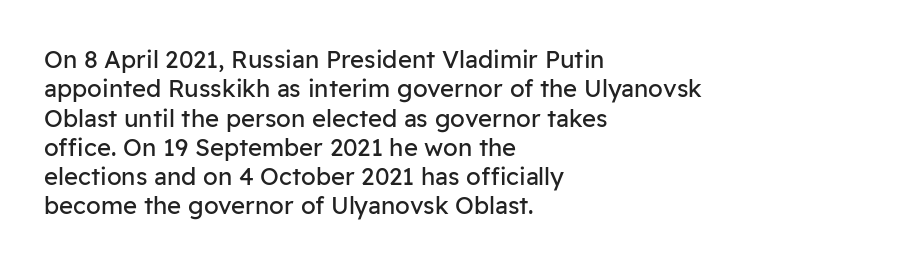
{"italic": "no", "bold": "no", "underline": "no", "align": "left", "line_spacing_ratio": 1.22, "letter_spacing": "normal", "letter_spacing_em": 0.0, "glyph_px": 24}
